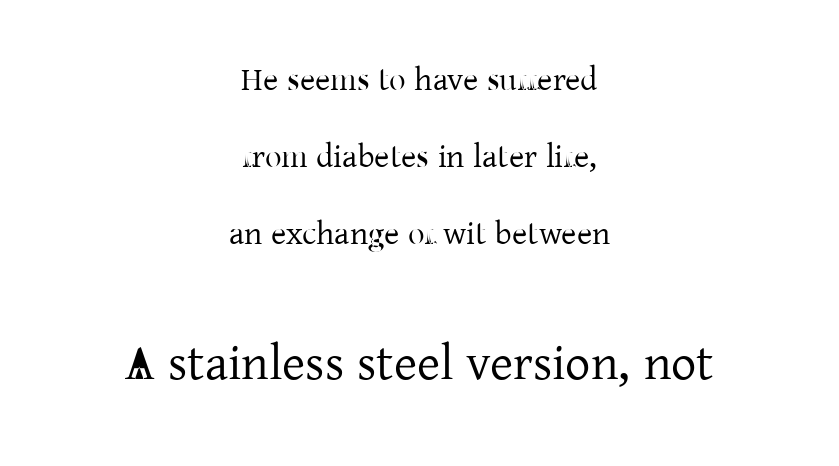
Each word holds together tightly as a unit, with standard inter-letter gaps. Summary of vertical rhythm: relaxed, with wide interline spacing. Do the characters align in a grid? No, the font is proportional. Type without underlining.
